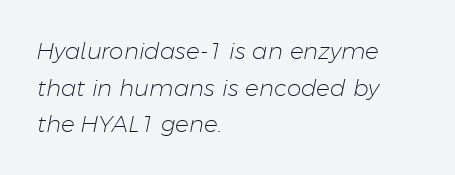
{"italic": "yes", "lean": "right", "slant_degrees": 11, "bold": "no", "underline": "no", "align": "left", "line_spacing": "normal", "line_spacing_ratio": 1.59, "letter_spacing": "normal", "letter_spacing_em": 0.0, "glyph_px": 23}
